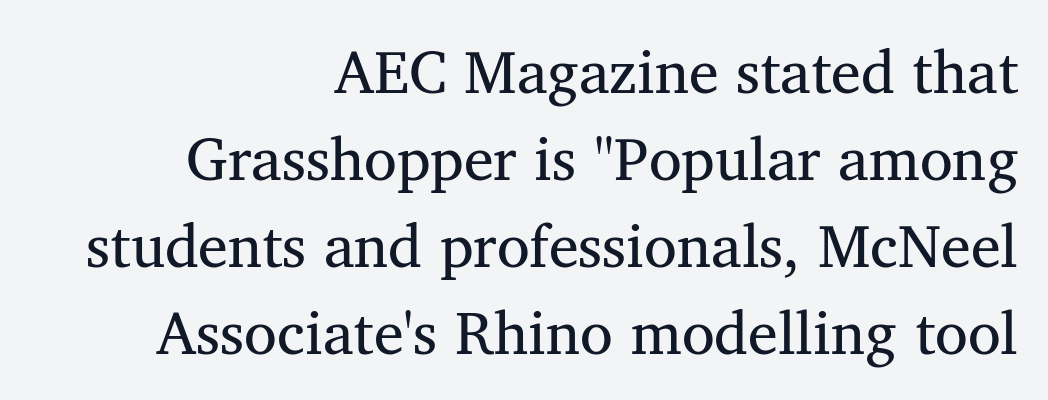
The image shows 60 px regular-weight serif type; set right-aligned, normal line spacing (1.45x), normal letter spacing, not underlined; medium stroke contrast and a medium x-height.
